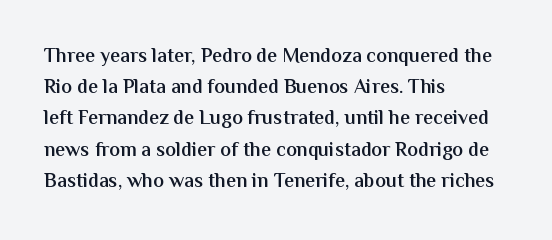
Each line starts at the same left margin while the right side varies. Default kerning and tracking; the words read as compact shapes. Notice how the stems are strictly vertical — no italics here. Compared with typical paragraphs, the rows here are spaced about the same. Has an underline been added? It has not. Strokes here are thickened, but only to semibold level.
